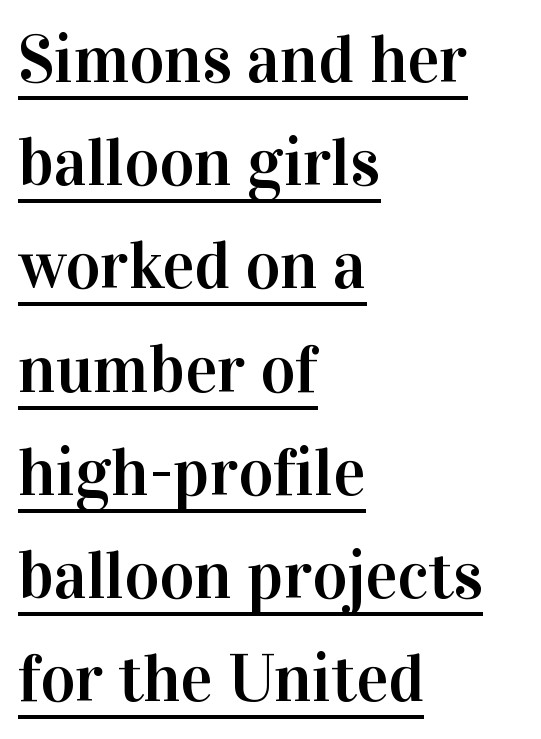
The image shows 67 px serif type, upright; set left-aligned, normal line spacing (1.54x), normal letter spacing, underlined; high stroke contrast and a medium x-height.
